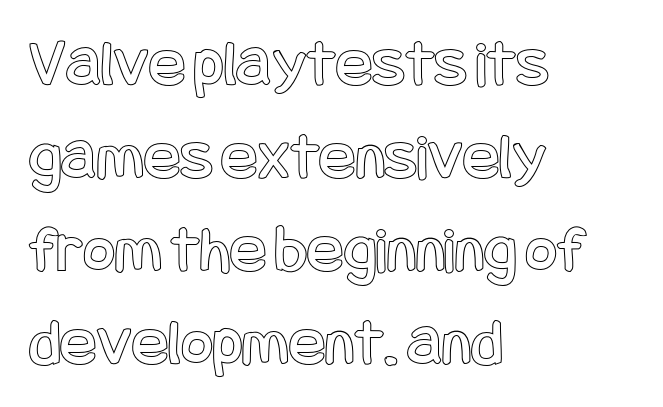
You can tell it's not italic because the verticals are truly vertical. There is no visible air inserted between adjacent glyphs. The rendering uses a moderate line-height, typical for paragraphs. Typeset ragged right — the left edge is the straight one.
